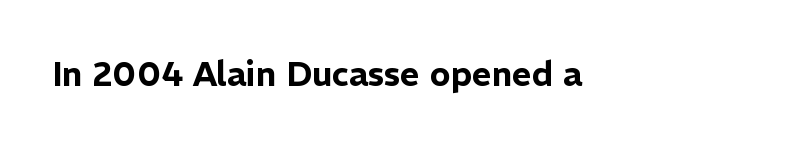
Look at the bottom of the vertical strokes: they stop flat, with no serifs. Just letters on the line, the space beneath them empty. A typesetter would call this proportional, since set widths differ per character. The lettering holds an erect, upright posture throughout. The horizontal fit of the characters is conventional and even.
